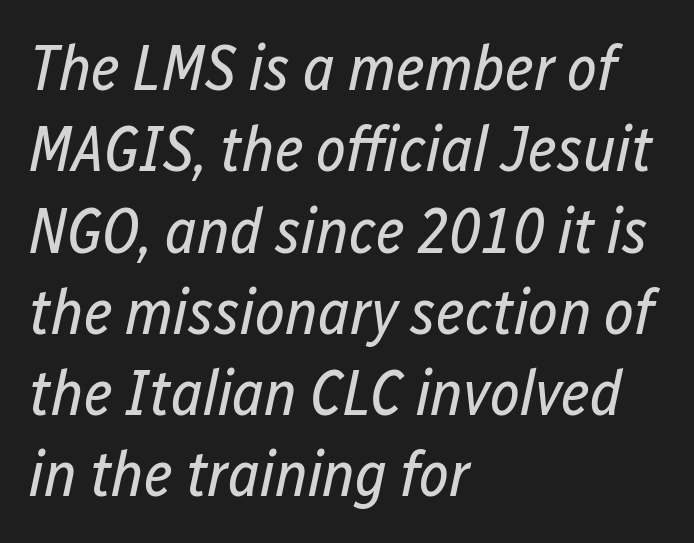
The image shows 64 px regular-weight, condensed type, italic (leaning right); set left-aligned, normal line spacing (1.27x), normal letter spacing, not underlined; low stroke contrast and a medium x-height.
